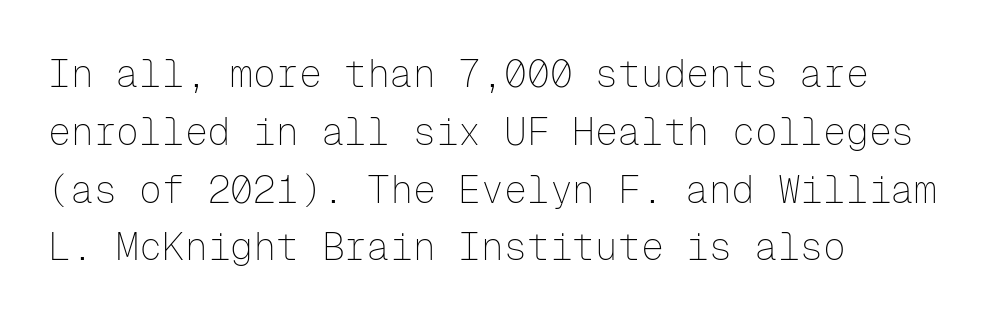
The area under the type is left untouched. This rendering uses left alignment, leaving the right contour irregular. No feet cap the strokes, marking this as sans-serif type. The letters march in equal steps, a hallmark of fixed-pitch type. Characters follow at the spacing the type designer built in. The rendering uses a moderate line-height, typical for paragraphs.
